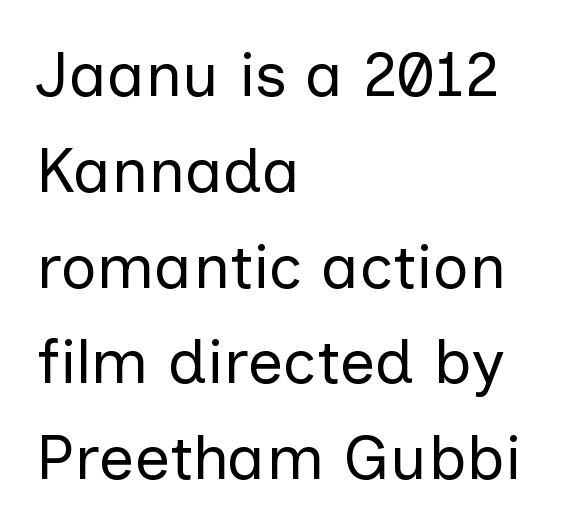
The image shows 63 px regular-weight sans-serif type, upright; set left-aligned, normal line spacing (1.52x), normal letter spacing, not underlined; low stroke contrast and a medium x-height.
